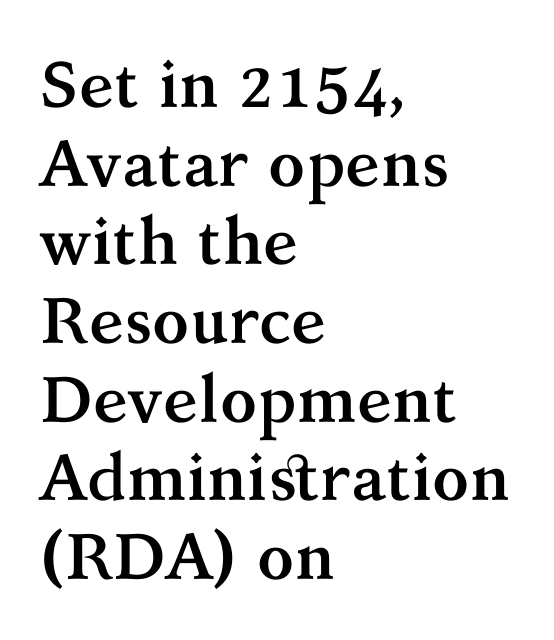
Look at the tracking — it's just the regular setting, nothing added. The strip under each line holds only bare page. Note: serifs present on the glyphs. The paragraph has a hard left edge and a soft right edge.
